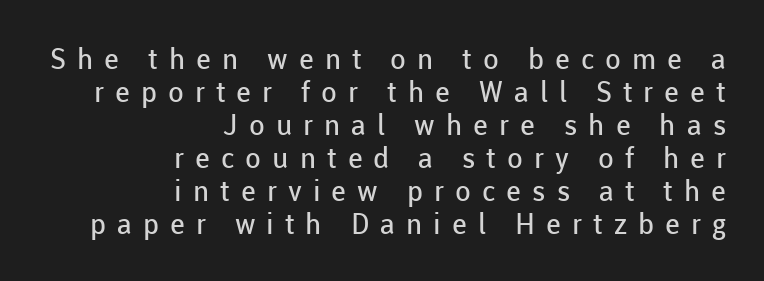
Q: Is the text bold? A: No.
Q: Is the text italic (slanted)? A: No, it is upright.
Q: Is the typeface a serif or a sans-serif typeface? A: Sans-serif.
Q: Is the text underlined? A: No.
Q: How is the paragraph aligned? A: Right-aligned.
Q: Is the spacing between letters normal or unusually wide? A: Unusually wide.
Q: Is the spacing between lines tight, normal or loose? A: Tight.
Q: Width (condensed, normal, or wide)? A: Normal.
Q: Stroke contrast? A: Low.
Q: x-height? A: Medium.
Q: Monospaced? A: No.
